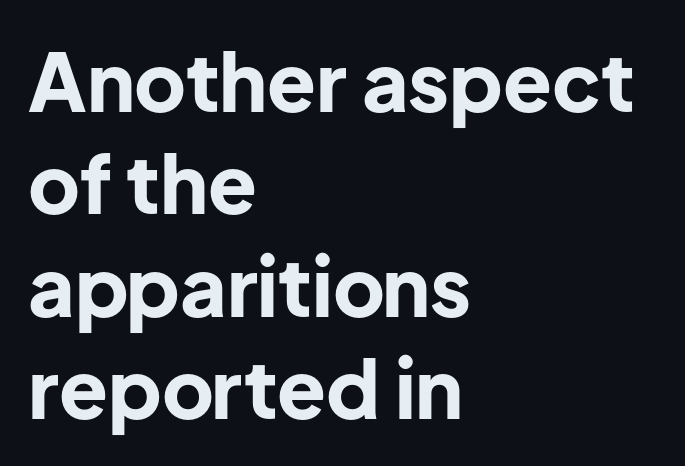
These lines sit exactly where default settings would place them. The typeface chosen for these lines omits serifs. If you drew a ruler down the left edge, every line would touch it. Proportional: the letters do not fall into vertical columns. The type sits square on the baseline with zero lean. Descenders are the only things crossing below the line.
